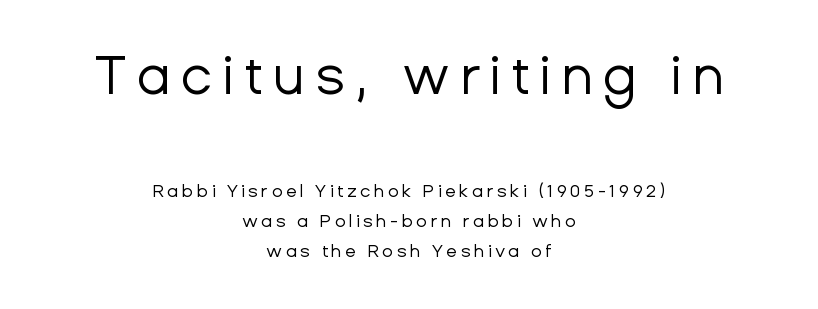
Q: Is the text bold? A: No.
Q: Is the text italic (slanted)? A: No, it is upright.
Q: Is the typeface a serif or a sans-serif typeface? A: Sans-serif.
Q: Is the text underlined? A: No.
Q: How is the paragraph aligned? A: Centered.
Q: Is the spacing between lines tight, normal or loose? A: Normal.
Q: Which block of text is set in a larger size, the first (top) or the second (bottom)? A: The first (top) one.
Q: Width (condensed, normal, or wide)? A: Normal.
Q: Stroke contrast? A: Low.
Q: x-height? A: Medium.
Q: Monospaced? A: No.
